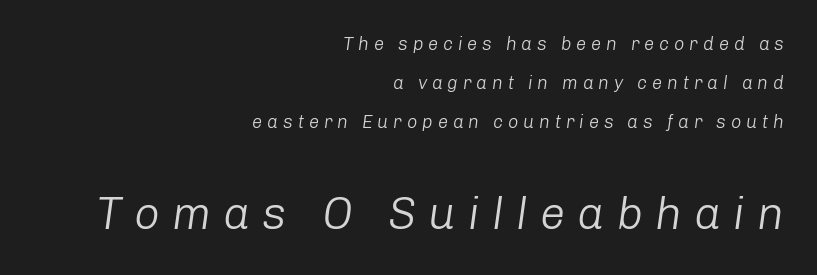
{"italic": "yes", "lean": "right", "slant_degrees": 8, "bold": "no", "weight": "light", "width": "normal", "stroke_contrast": "low", "x_height": "medium", "monospaced": "no", "underline": "no", "align": "right", "line_spacing": "loose", "line_spacing_ratio": 2.17, "letter_spacing": "wide", "letter_spacing_em": 0.27, "larger_block": "second", "size_ratio": 2.5, "glyph_px": 45}
